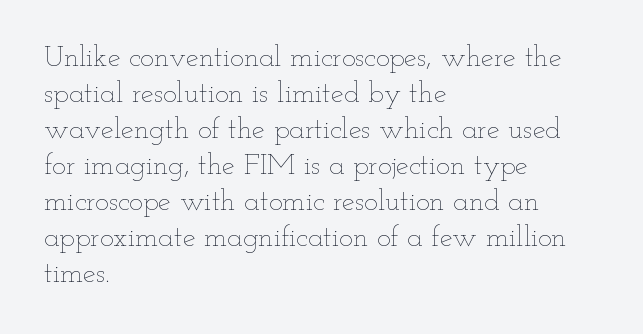
The image shows 29 px thin, wide type, upright; set left-aligned, line spacing 1.24x, normal letter spacing, not underlined; low stroke contrast and a small x-height.
